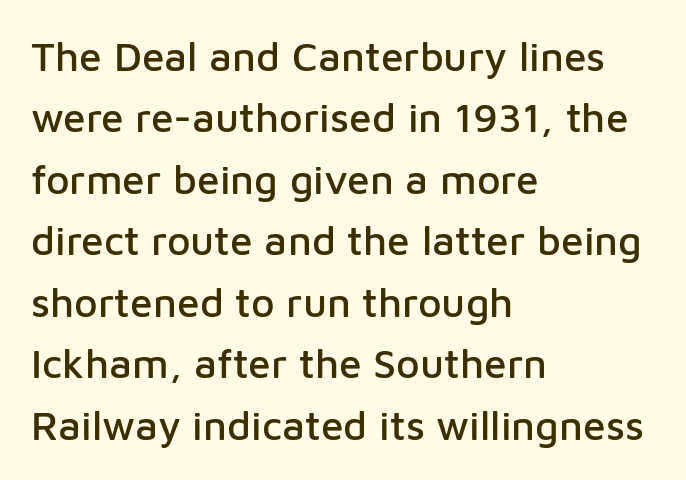
Q: Is the text italic (slanted)? A: No, it is upright.
Q: Is the typeface a serif or a sans-serif typeface? A: Sans-serif.
Q: Is the text underlined? A: No.
Q: How is the paragraph aligned? A: Left-aligned.
Q: Is the spacing between letters normal or unusually wide? A: Normal.
Q: Is the spacing between lines tight, normal or loose? A: Normal.
Q: Width (condensed, normal, or wide)? A: Normal.
Q: Stroke contrast? A: Low.
Q: x-height? A: Medium.
Q: Monospaced? A: No.
